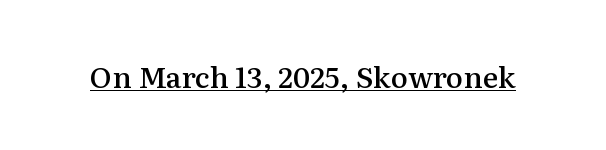
Q: Is the text bold? A: Semi-bold.
Q: Is the text italic (slanted)? A: No, it is upright.
Q: Is the typeface a serif or a sans-serif typeface? A: Serif.
Q: Is the text underlined? A: Yes.
Q: Is the spacing between letters normal or unusually wide? A: Normal.
Q: Width (condensed, normal, or wide)? A: Normal.
Q: Stroke contrast? A: Medium.
Q: x-height? A: Medium.
Q: Monospaced? A: No.
